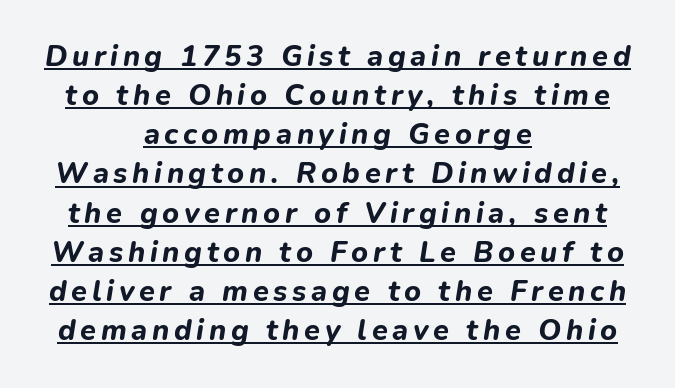
Q: Is the text bold? A: Yes.
Q: Is the text italic (slanted)? A: Yes, it leans right by about 9 degrees.
Q: Is the text underlined? A: Yes.
Q: How is the paragraph aligned? A: Centered.
Q: Is the spacing between lines tight, normal or loose? A: Normal.
Q: Width (condensed, normal, or wide)? A: Normal.
Q: Stroke contrast? A: Low.
Q: x-height? A: Medium.
Q: Monospaced? A: No.
